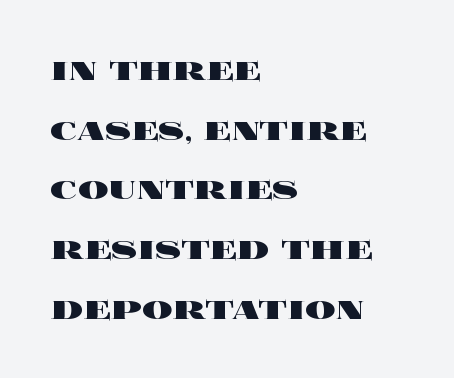
Each line starts at the same left margin while the right side varies. Glyph-to-glyph distance matches everyday printed text. The words here are not underlined. Style check: upright.
